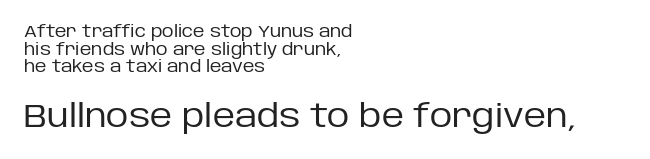
The image shows 31 px regular-weight sans-serif type, upright; set left-aligned, tight line spacing (1.1x), normal letter spacing, not underlined; the second (bottom) block is 1.94x larger; low stroke contrast and a large x-height.
